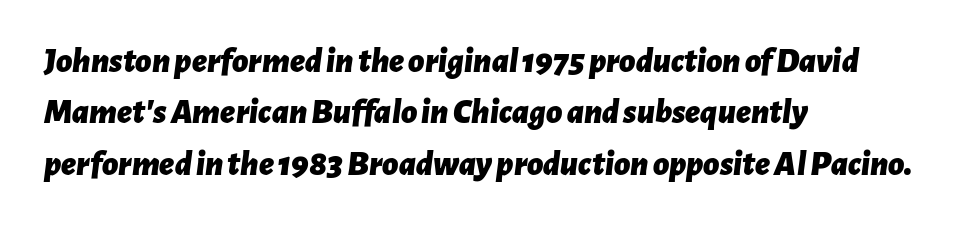
Any mark beneath the type? The region is blank. Each new line begins a customary step beneath the previous one. Inter-character spacing is left at the font's built-in metrics. Visually the block forms a straight wall on the left and a jagged coastline on the right.
